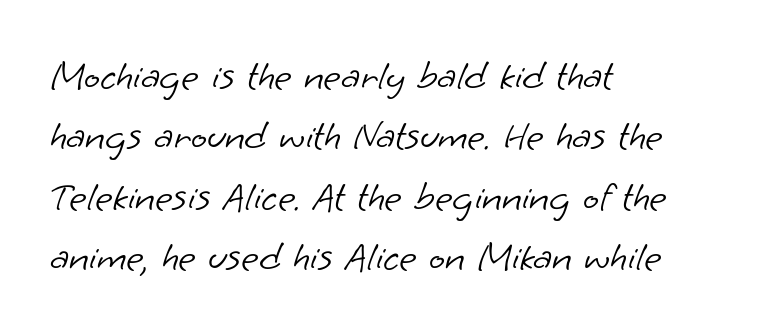
{"serif": "no", "bold": "no", "weight": "light", "width": "normal", "stroke_contrast": "low", "x_height": "small", "monospaced": "no", "underline": "no", "align": "left", "line_spacing": "normal", "line_spacing_ratio": 1.44, "letter_spacing": "normal", "letter_spacing_em": 0.0, "glyph_px": 42}
